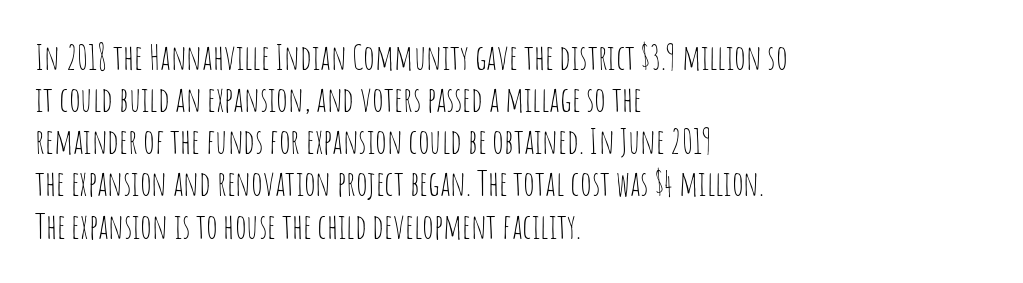
Unmarked baselines from the first word to the last. The type family on display is of the sans-serif kind. No letter is thick-stroked: the sample isn't bold. Look at the tracking — it's just the regular setting, nothing added. Style check: upright. Varying glyph widths throughout — classic text-font behaviour.
